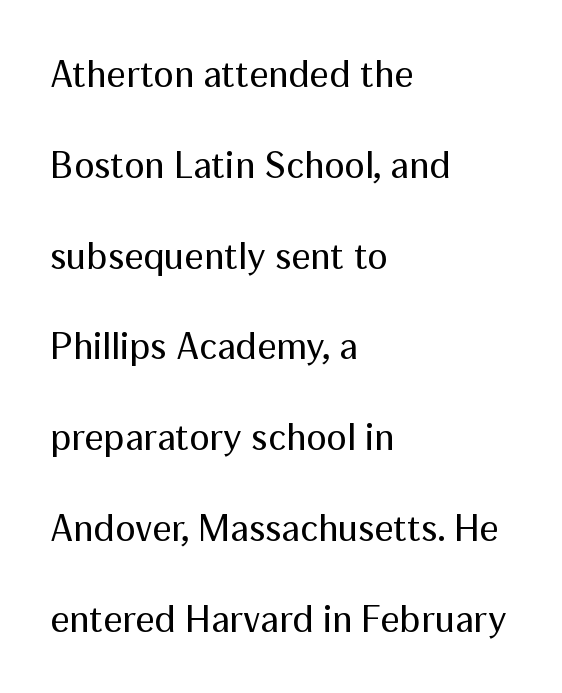
Q: Is the text bold? A: No.
Q: Is the text italic (slanted)? A: No, it is upright.
Q: Is the typeface a serif or a sans-serif typeface? A: Sans-serif.
Q: Is the text underlined? A: No.
Q: How is the paragraph aligned? A: Left-aligned.
Q: Is the spacing between letters normal or unusually wide? A: Normal.
Q: Is the spacing between lines tight, normal or loose? A: Loose.
Q: Width (condensed, normal, or wide)? A: Normal.
Q: Stroke contrast? A: Medium.
Q: x-height? A: Medium.
Q: Monospaced? A: No.
